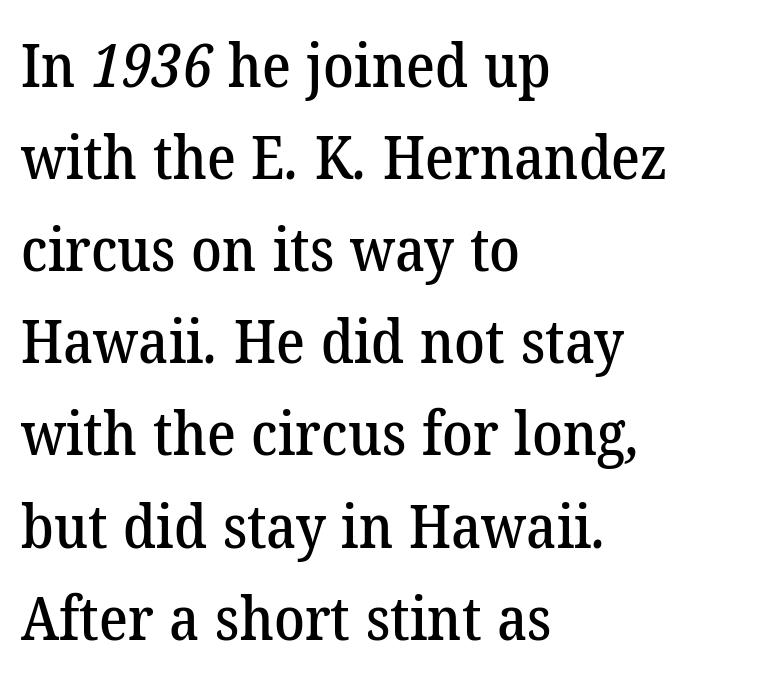
{"serif": "yes", "width": "normal", "stroke_contrast": "low", "x_height": "medium", "monospaced": "no", "underline": "no", "align": "left", "line_spacing": "normal", "line_spacing_ratio": 1.51, "letter_spacing": "normal", "letter_spacing_em": 0.0, "glyph_px": 61}
